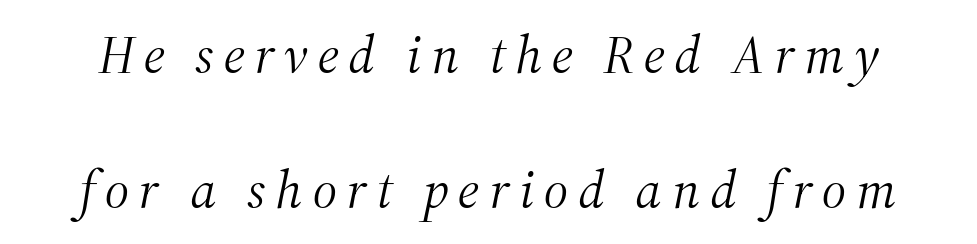
The passage shown is typed in a proportional face where columns would drift. Stroke terminals: seriffed. The passage shown is not bold in any degree. Decoration check: the copy has no underline.
